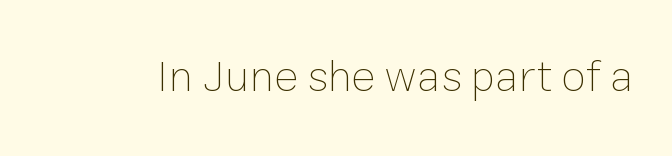
These lines are rendered in a variable-pitch font. Standard letterfit; no display-style spreading of the glyphs. Italic? Not at all — the glyphs are vertical. Bold? No — there's no thickening of the strokes. Any mark beneath the type? The region is blank.
